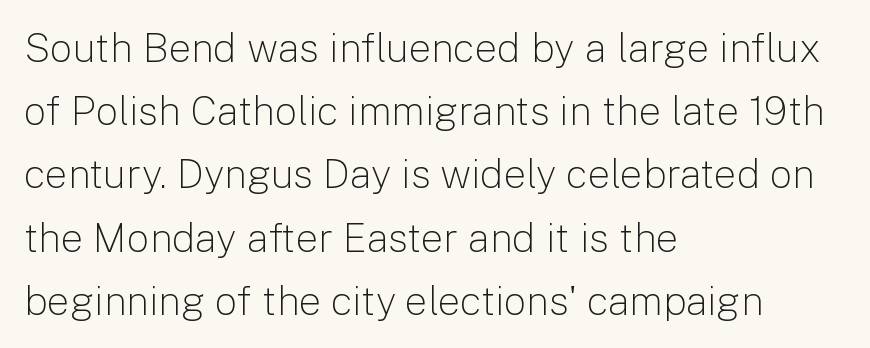
Leading: standard. Caption: standard tracking, unaltered. No letter is thick-stroked: the sample isn't bold. Nothing sits at the stroke ends, so this counts as sans-serif. Every character sits straight up, as roman type does. The passage is arranged the way most books set body copy — flush left.
